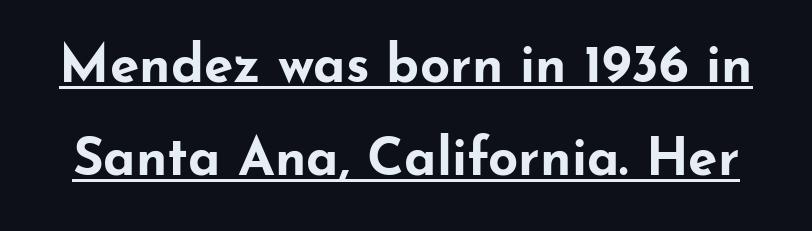
The image shows 53 px bold, wide sans-serif type, upright; set line spacing 1.75x, normal letter spacing, underlined; low stroke contrast and a small x-height.
